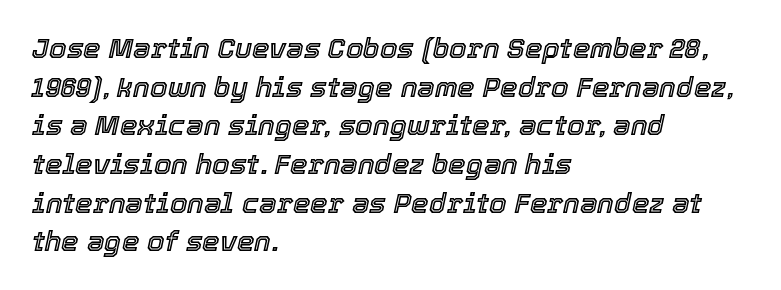
Q: Is the text italic (slanted)? A: Yes, it leans right by about 12 degrees.
Q: Is the text underlined? A: No.
Q: How is the paragraph aligned? A: Left-aligned.
Q: Is the spacing between letters normal or unusually wide? A: Normal.
Q: Is the spacing between lines tight, normal or loose? A: Normal.
Q: Width (condensed, normal, or wide)? A: Normal.
Q: x-height? A: Medium.
Q: Monospaced? A: No.
